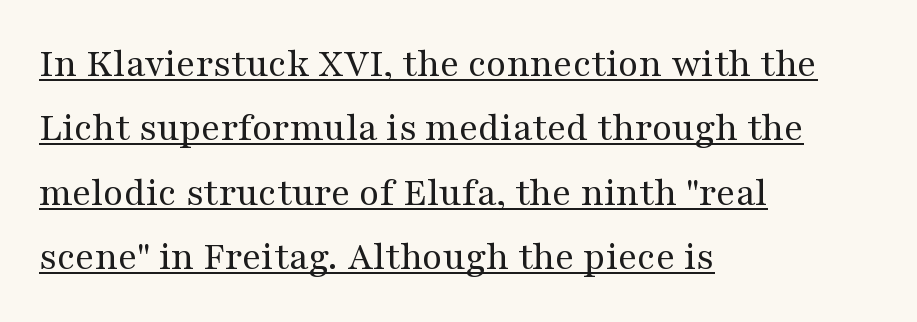
Q: Is the text bold? A: No.
Q: Is the text italic (slanted)? A: No, it is upright.
Q: Is the typeface a serif or a sans-serif typeface? A: Serif.
Q: Is the text underlined? A: Yes.
Q: How is the paragraph aligned? A: Left-aligned.
Q: Is the spacing between letters normal or unusually wide? A: Normal.
Q: Is the spacing between lines tight, normal or loose? A: Normal.
Q: Width (condensed, normal, or wide)? A: Wide.
Q: Stroke contrast? A: Medium.
Q: x-height? A: Medium.
Q: Monospaced? A: No.
